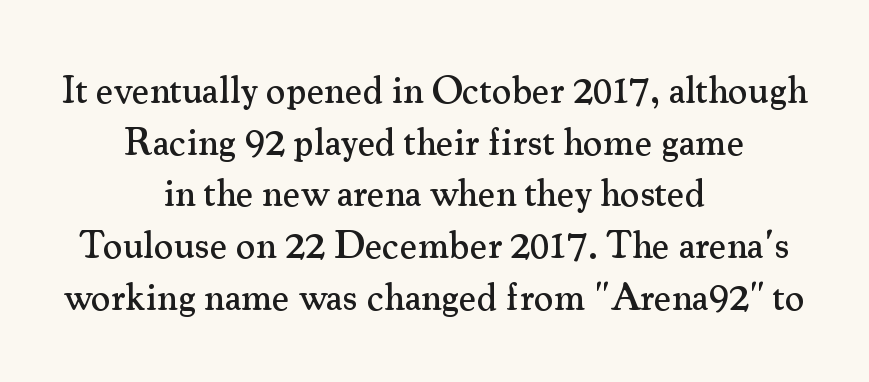
The image shows 38 px serif type, upright; set centered, normal line spacing (1.36x), normal letter spacing, not underlined; medium stroke contrast and a small x-height.
